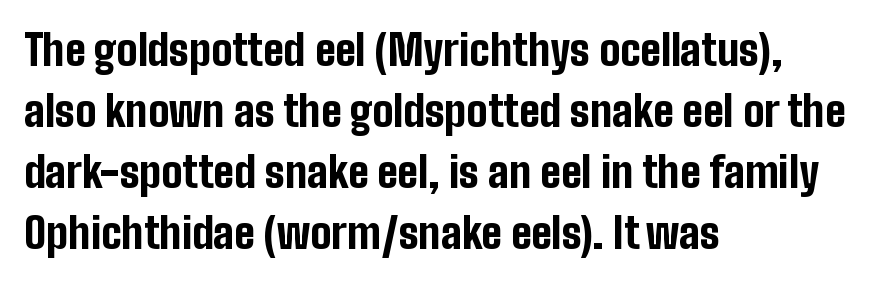
{"serif": "no", "italic": "no", "bold": "yes", "weight": "bold", "width": "condensed", "stroke_contrast": "low", "x_height": "medium", "monospaced": "no", "underline": "no", "align": "left", "line_spacing": "normal", "line_spacing_ratio": 1.45, "letter_spacing": "normal", "letter_spacing_em": 0.0, "glyph_px": 42}
